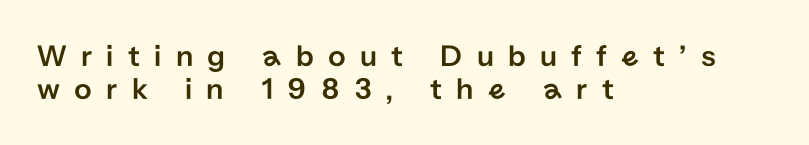
Leftover space on each line is placed entirely after the last word. To sum up the face: it is a sans, with no serifs. Rows of type sit shoulder to shoulder in the vertical direction. Looks like regular typesetting: each glyph gets only the width it needs.
